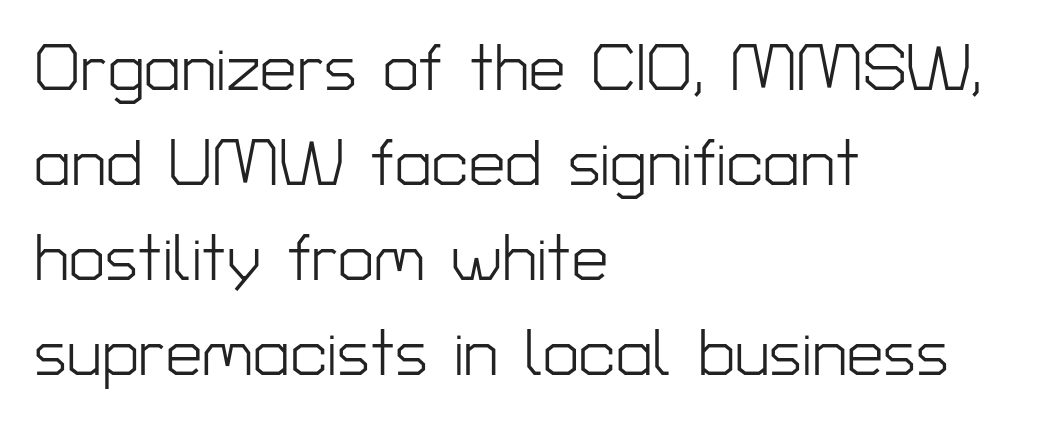
Underlining? Definitely not there. Spacing between characters is what you'd get straight out of the box. Left-aligned paragraph, ragged on the right. Vertical spacing — default. This sample has the flowing, uneven cadence of proportional lettering. It's the straight-up-and-down kind of type.
